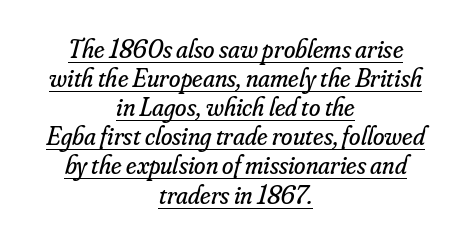
{"italic": "yes", "lean": "right", "slant_degrees": 16, "bold": "no", "underline": "yes", "align": "center", "line_spacing": "tight", "line_spacing_ratio": 1.12, "letter_spacing": "normal", "letter_spacing_em": 0.0, "glyph_px": 26}
